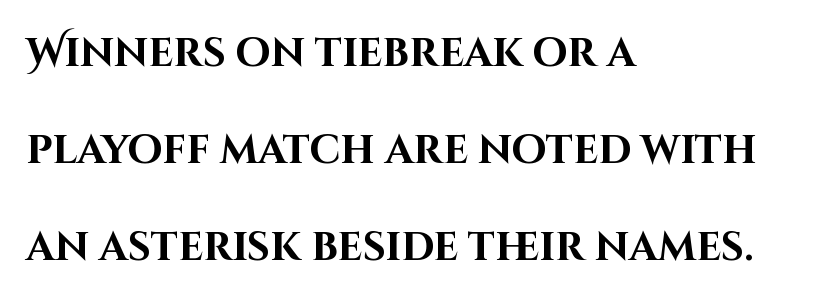
The image shows 40 px bold sans-serif type, upright; set left-aligned, loose line spacing (2.42x), normal letter spacing, not underlined; high stroke contrast and a large x-height.
